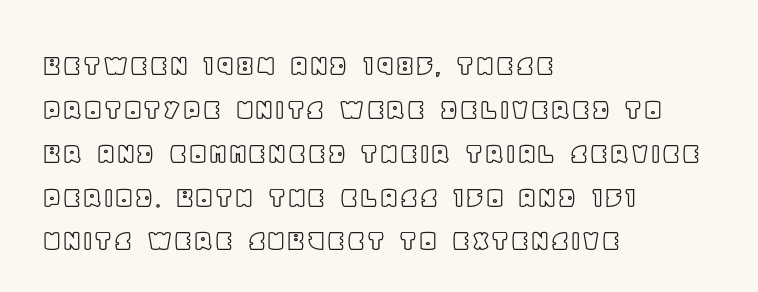
{"italic": "no", "width": "normal", "x_height": "large", "monospaced": "no", "underline": "no", "align": "left", "line_spacing": "normal", "line_spacing_ratio": 1.37, "letter_spacing": "normal", "letter_spacing_em": 0.0, "glyph_px": 32}
